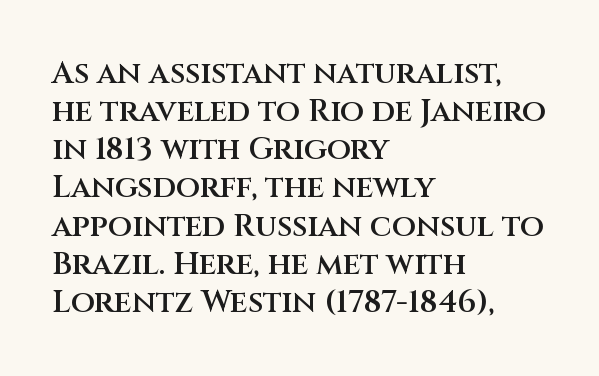
The compositor pushed each line to the left boundary. Are there feet on the stems? There aren't — it's a sans. A bit beefed up — I'd call it semibold rather than bold. Students, note that the glyphs here touch the page at normal intervals. If you drew a line through each stem, it would be perfectly vertical.
